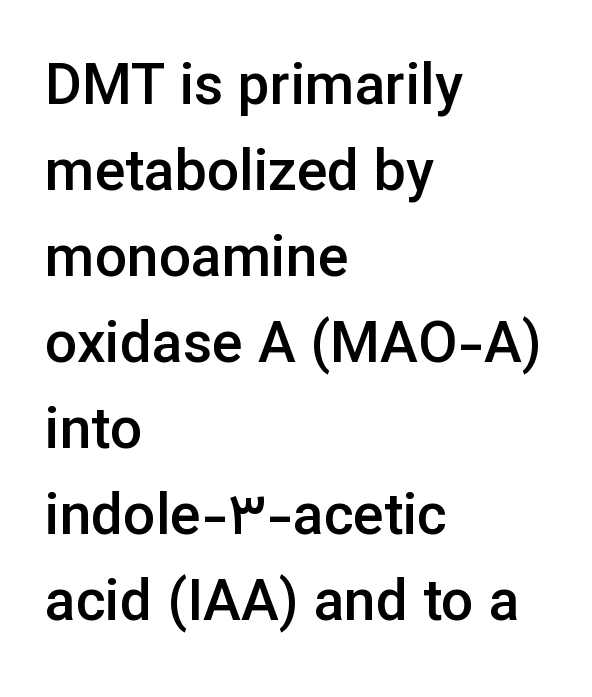
{"serif": "no", "italic": "no", "bold": "semi", "weight": "semibold", "width": "normal", "stroke_contrast": "low", "x_height": "medium", "monospaced": "no", "underline": "no", "align": "left", "line_spacing": "normal", "line_spacing_ratio": 1.51, "letter_spacing": "normal", "letter_spacing_em": 0.0, "glyph_px": 57}
